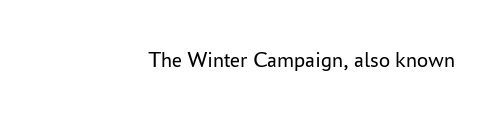
The space directly below the letters is spotless. Quick note: not italic, upright. The line texture is even and compact thanks to regular tracking. These glyphs show unthickened strokes, regular width or finer.
